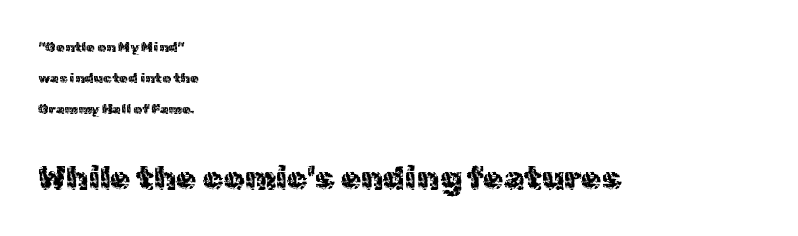
Q: Is the text bold? A: No.
Q: Is the text italic (slanted)? A: No, it is upright.
Q: Is the typeface a serif or a sans-serif typeface? A: Sans-serif.
Q: Is the text underlined? A: No.
Q: How is the paragraph aligned? A: Left-aligned.
Q: Is the spacing between letters normal or unusually wide? A: Normal.
Q: Is the spacing between lines tight, normal or loose? A: Loose.
Q: Which block of text is set in a larger size, the first (top) or the second (bottom)? A: The second (bottom) one.
Q: Width (condensed, normal, or wide)? A: Normal.
Q: x-height? A: Medium.
Q: Monospaced? A: No.
